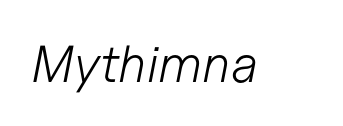
{"italic": "yes", "lean": "right", "slant_degrees": 11, "bold": "no", "weight": "light", "width": "normal", "stroke_contrast": "low", "x_height": "medium", "monospaced": "no", "underline": "no", "letter_spacing": "normal", "letter_spacing_em": 0.0, "glyph_px": 52}
